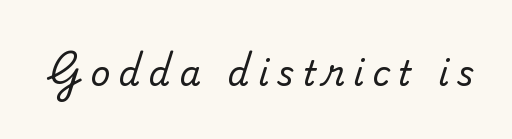
The image shows 34 px serif type; set unusually wide letter spacing (+0.25 em), not underlined; medium stroke contrast and a small x-height.
